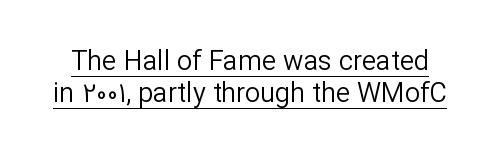
{"italic": "no", "bold": "no", "underline": "yes", "line_spacing_ratio": 1.17, "letter_spacing": "normal", "letter_spacing_em": 0.0, "glyph_px": 27}
